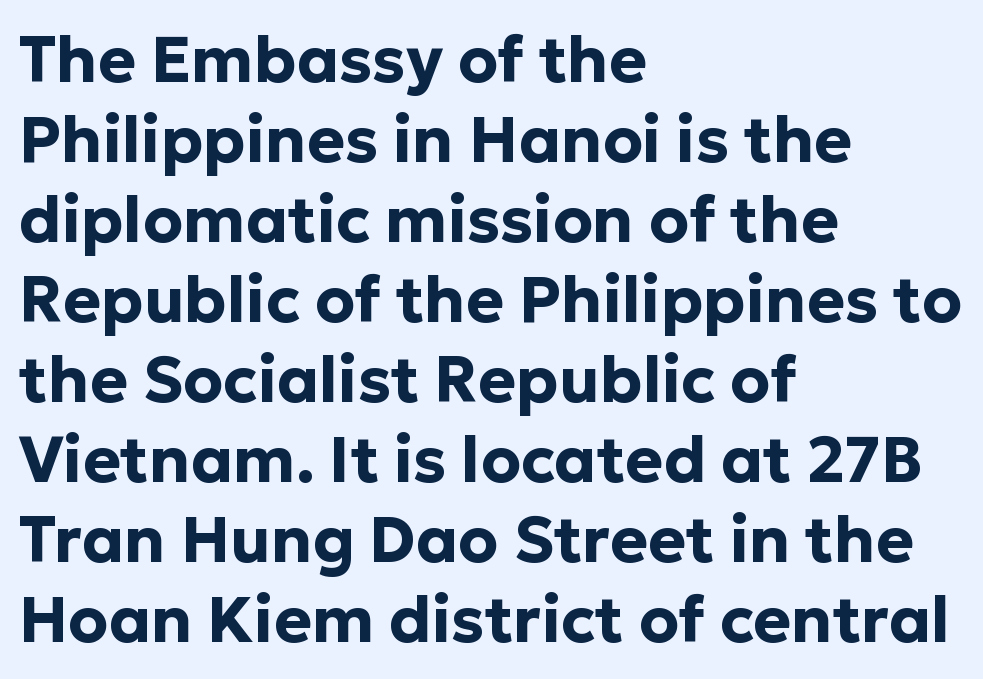
The image shows 64 px bold sans-serif type, upright; set left-aligned, normal line spacing (1.25x), normal letter spacing, not underlined; low stroke contrast and a medium x-height.
